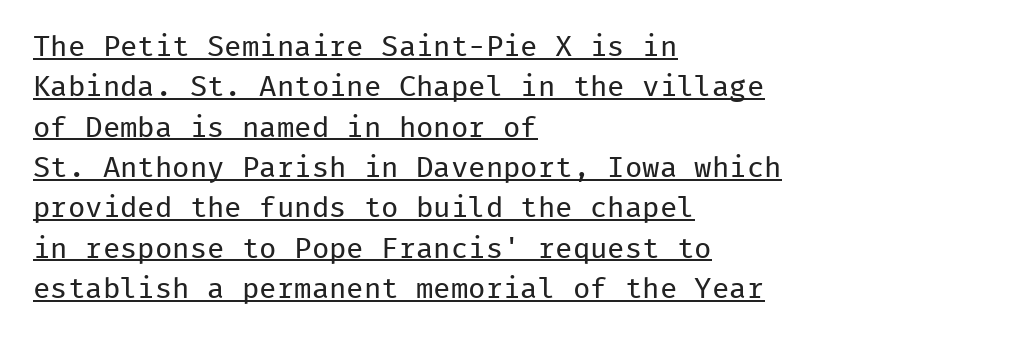
Q: Is the text bold? A: No.
Q: Is the text italic (slanted)? A: No, it is upright.
Q: Is the typeface a serif or a sans-serif typeface? A: Sans-serif.
Q: Is the text underlined? A: Yes.
Q: How is the paragraph aligned? A: Left-aligned.
Q: Is the spacing between letters normal or unusually wide? A: Normal.
Q: Is the spacing between lines tight, normal or loose? A: Normal.
Q: Width (condensed, normal, or wide)? A: Normal.
Q: Stroke contrast? A: Low.
Q: x-height? A: Medium.
Q: Monospaced? A: Yes.
